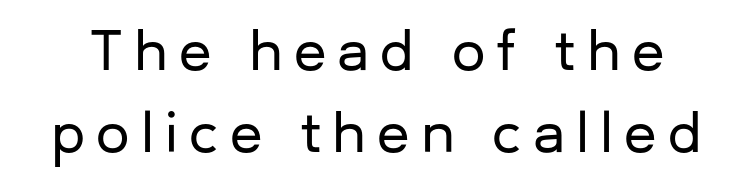
The image shows 53 px sans-serif type, upright; set normal line spacing (1.54x), unusually wide letter spacing (+0.21 em), not underlined; low stroke contrast and a medium x-height.
